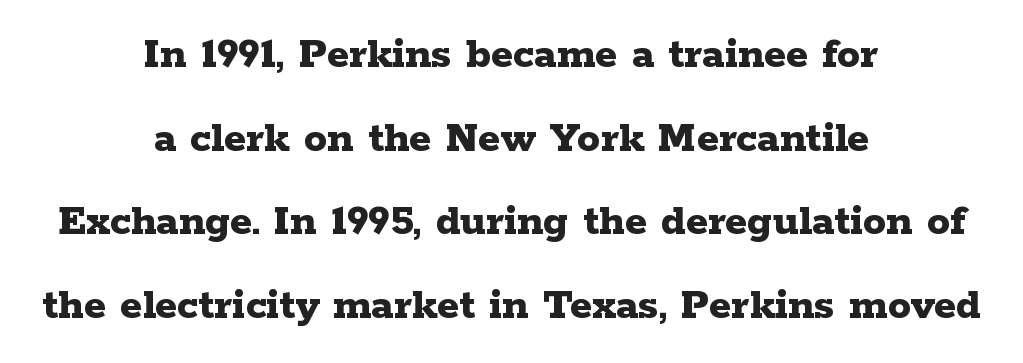
You could not count columns in this text — the font is proportionally spaced. Old-style or modern, the face here clearly has serifs. Heft: maximum for text — a bold. The paragraph has two soft edges and a firm central axis. A typesetter would mark this as roman, not italic. Tracking here is standard; glyphs follow each other at the usual distance.
